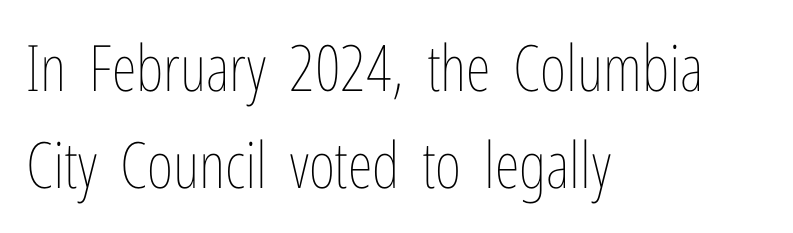
The image shows 64 px thin, condensed type, upright; set left-aligned, normal line spacing (1.51x), normal letter spacing, not underlined; low stroke contrast and a medium x-height.
